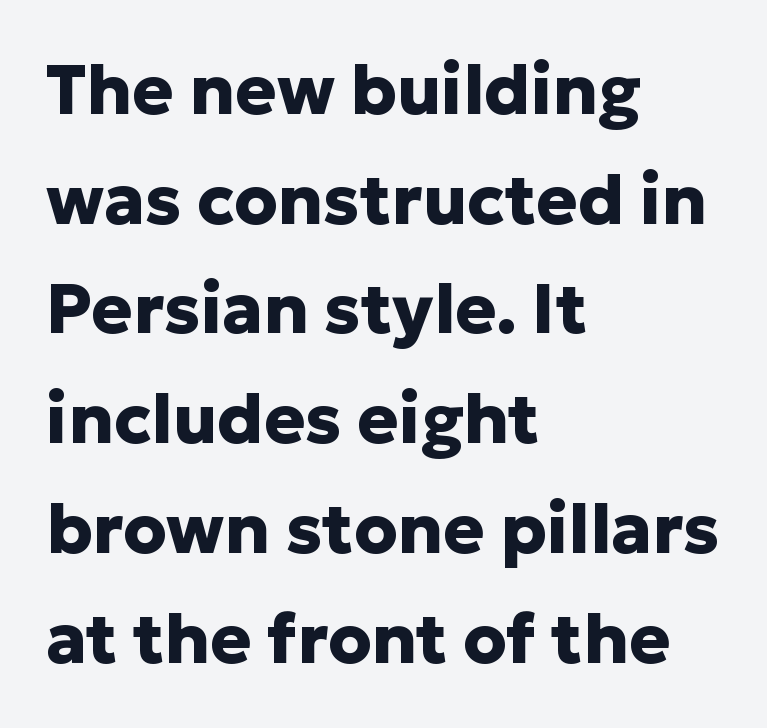
Q: Is the text bold? A: Yes.
Q: Is the text italic (slanted)? A: No, it is upright.
Q: Is the typeface a serif or a sans-serif typeface? A: Sans-serif.
Q: Is the text underlined? A: No.
Q: How is the paragraph aligned? A: Left-aligned.
Q: Is the spacing between letters normal or unusually wide? A: Normal.
Q: Is the spacing between lines tight, normal or loose? A: Normal.
Q: Width (condensed, normal, or wide)? A: Normal.
Q: Stroke contrast? A: Low.
Q: x-height? A: Medium.
Q: Monospaced? A: No.
